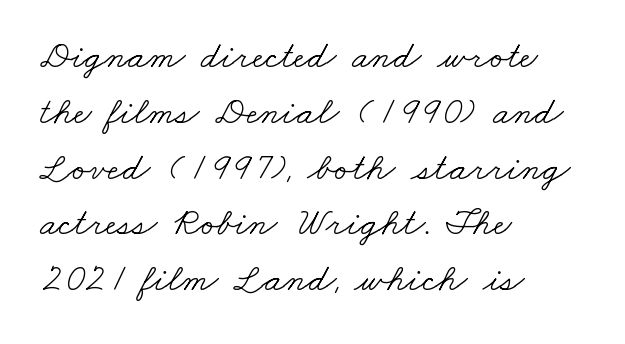
The image shows 39 px light, wide serif type; set left-aligned, normal line spacing (1.43x), normal letter spacing, not underlined; low stroke contrast and a small x-height.
